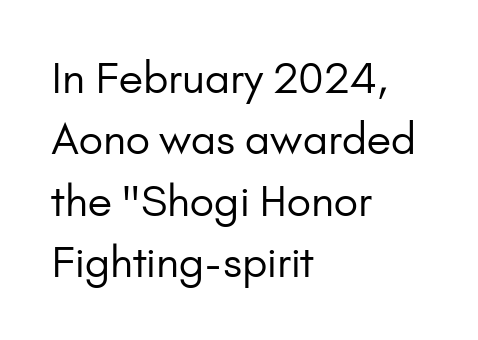
The rendering uses natural spacing where letterforms have individual widths. The axis of the letterforms is exactly vertical. Counters stay open thanks to moderate or lighter strokes. Horizontal bands of white between lines are of average thickness. The text block is weighted toward the left margin, trailing off unevenly rightward. Caption: standard tracking, unaltered.
